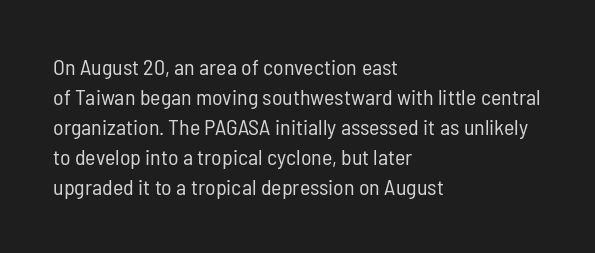
{"italic": "no", "bold": "no", "underline": "no", "align": "left", "line_spacing": "normal", "line_spacing_ratio": 1.36, "letter_spacing": "normal", "letter_spacing_em": 0.0, "glyph_px": 22}
